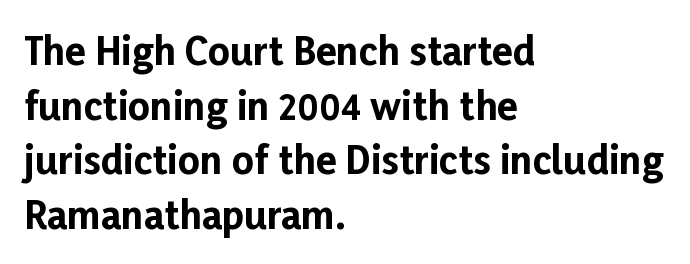
Q: Is the text bold? A: Yes.
Q: Is the text italic (slanted)? A: No, it is upright.
Q: Is the typeface a serif or a sans-serif typeface? A: Sans-serif.
Q: Is the text underlined? A: No.
Q: How is the paragraph aligned? A: Left-aligned.
Q: Is the spacing between letters normal or unusually wide? A: Normal.
Q: Is the spacing between lines tight, normal or loose? A: Normal.
Q: Width (condensed, normal, or wide)? A: Normal.
Q: Stroke contrast? A: Low.
Q: x-height? A: Medium.
Q: Monospaced? A: No.
